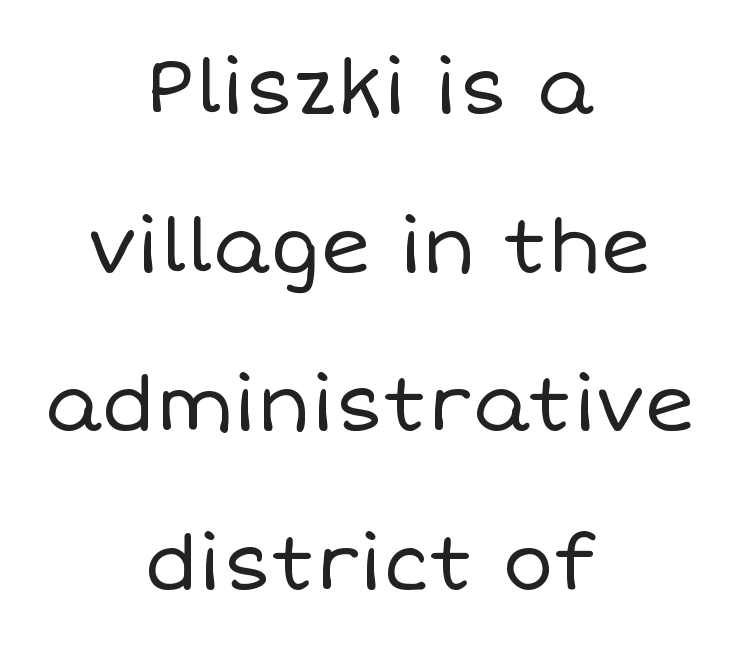
Q: Is the text bold? A: No.
Q: Is the text italic (slanted)? A: No, it is upright.
Q: Is the text underlined? A: No.
Q: How is the paragraph aligned? A: Centered.
Q: Is the spacing between letters normal or unusually wide? A: Normal.
Q: Is the spacing between lines tight, normal or loose? A: Loose.
Q: Width (condensed, normal, or wide)? A: Normal.
Q: Stroke contrast? A: Low.
Q: x-height? A: Large.
Q: Monospaced? A: No.
